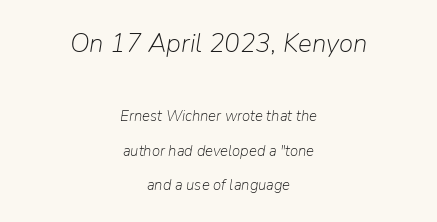
The image shows 26 px text type, italic (leaning right); set centered, loose line spacing (2.29x), normal letter spacing, not underlined; the first (top) block is 1.73x larger.
